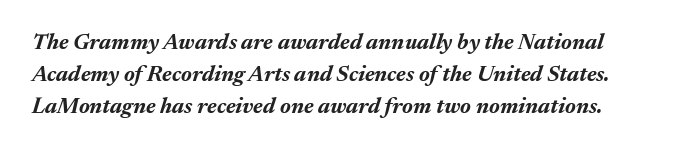
{"italic": "yes", "lean": "right", "slant_degrees": 17, "bold": "yes", "underline": "no", "line_spacing": "normal", "line_spacing_ratio": 1.45, "letter_spacing": "normal", "letter_spacing_em": 0.0, "glyph_px": 22}
